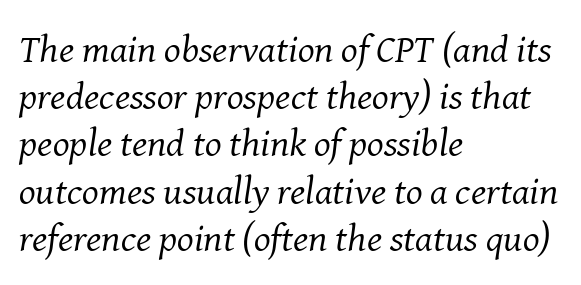
Each letter keeps its own natural width here, so spacing adapts to shape. The rag falls on the right side of this text block. Looking at the ascenders, they clearly lean. The face used here is rendered with its standard letterfit.
